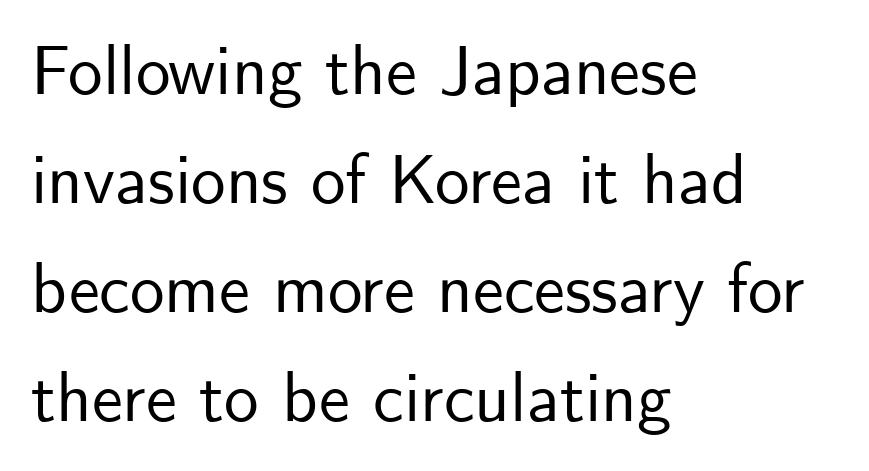
The image shows 69 px sans-serif type, upright; set left-aligned, normal line spacing (1.58x), normal letter spacing, not underlined; low stroke contrast and a small x-height.
